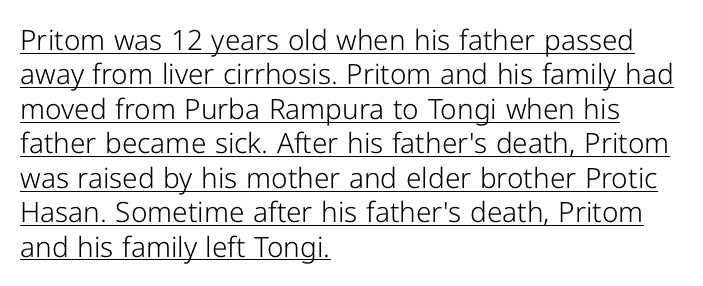
A typographer would call this underscored text. Notice how the stems are strictly vertical — no italics here. In terms of letterform style, serifs are entirely absent. Caption: multi-line text, flush left, ragged right. The horizontal fit of the characters is conventional and even. Stems and bowls with no extra thickness — not bold.
